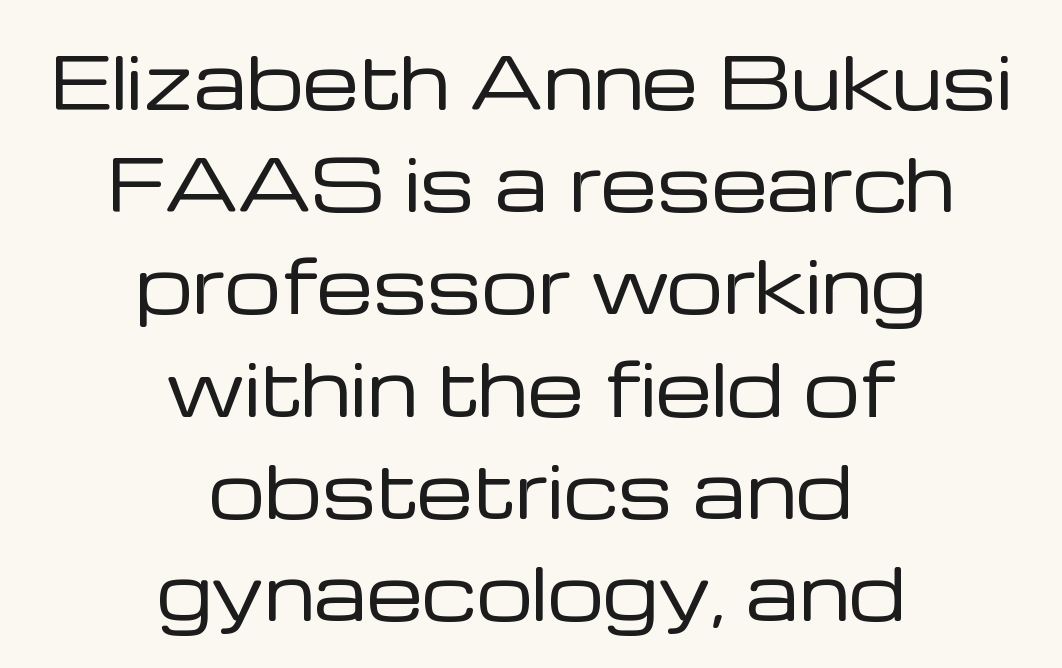
The image shows 71 px regular-weight sans-serif type, upright; set centered, normal line spacing (1.44x), normal letter spacing, not underlined; low stroke contrast and a medium x-height.
